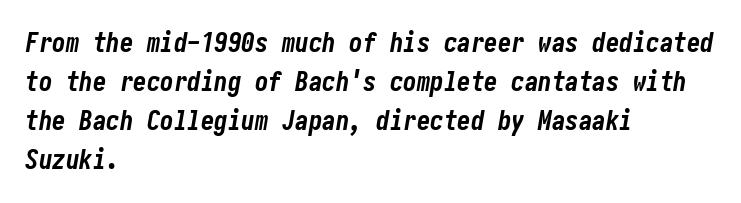
{"italic": "yes", "lean": "right", "slant_degrees": 10, "bold": "yes", "underline": "no", "align": "left", "line_spacing": "normal", "line_spacing_ratio": 1.45, "letter_spacing": "normal", "letter_spacing_em": 0.0, "glyph_px": 27}
